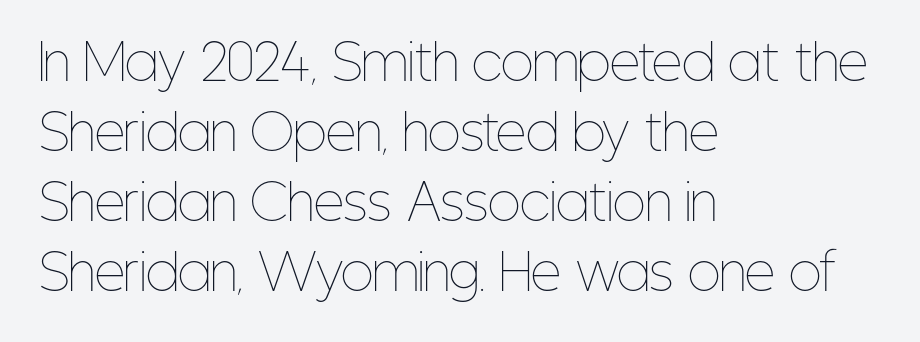
The letters look calm and open, with moderate or lighter stems. Each line starts at the same left margin while the right side varies. Decoration check: the copy has no underline. The gaps between neighbouring characters are ordinary and unremarkable. The specimen reads as upright at a glance.
